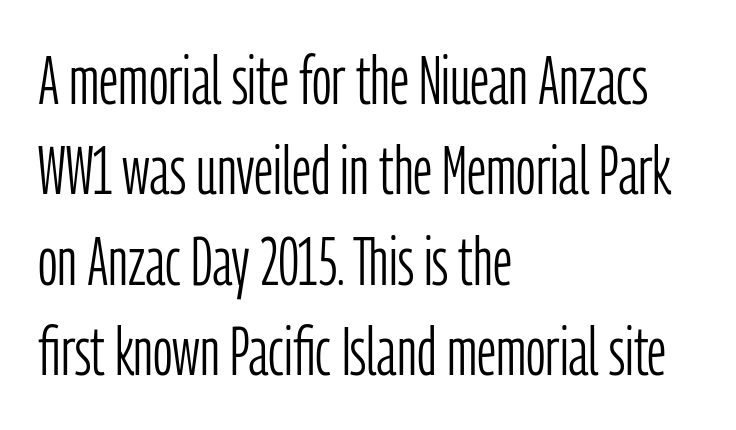
{"serif": "no", "italic": "no", "bold": "no", "weight": "light", "width": "condensed", "stroke_contrast": "low", "x_height": "medium", "monospaced": "no", "underline": "no", "align": "left", "line_spacing": "normal", "line_spacing_ratio": 1.33, "letter_spacing": "normal", "letter_spacing_em": 0.0, "glyph_px": 68}
